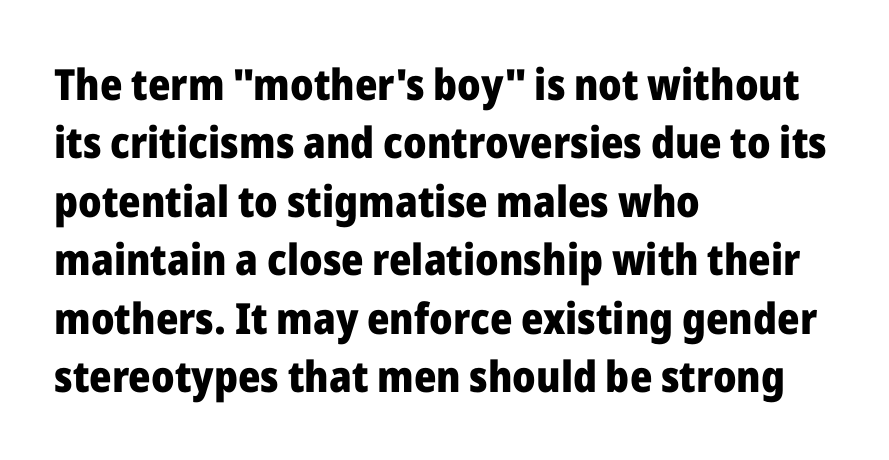
Do the characters align in a grid? No, the font is proportional. I'd describe the lettering as bold — thick and assertive. Rule under the text: the space is simply empty. The letters carry no serifs — their stems end cleanly without finishing strokes.
